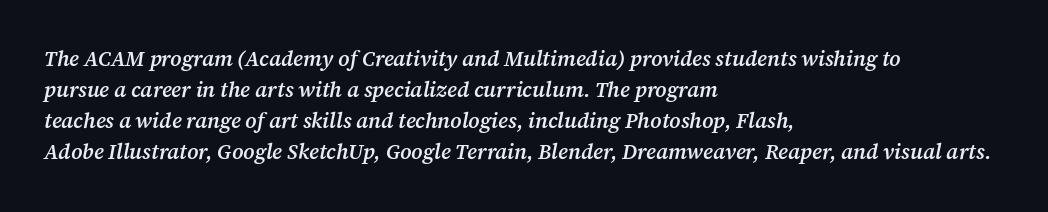
The image shows 21 px text type, italic (leaning right); set left-aligned, normal line spacing (1.48x), normal letter spacing, not underlined.
